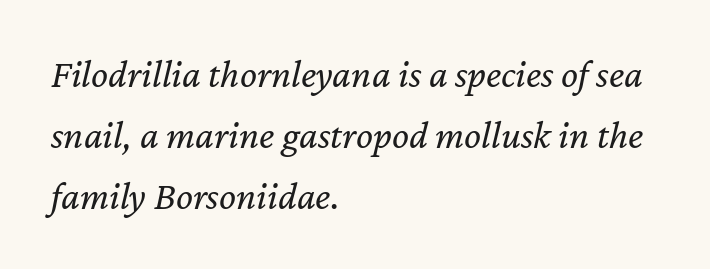
Alignment: flush left. The passage shown is typed in a proportional face where columns would drift. The typesetting does not lean heavy: it is not bold. In terms of letterspacing, this is plain default setting.
